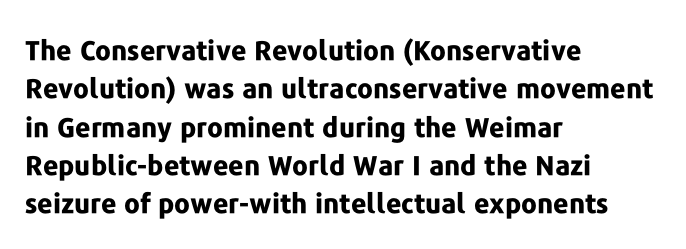
Glyph-to-glyph distance matches everyday printed text. Notice how thick the strokes are: this is what a full bold looks like. A normal amount of white space separates one row of letters from the next. Only glyphs here, with clear space below each row. Vertical strokes here are truly vertical.
